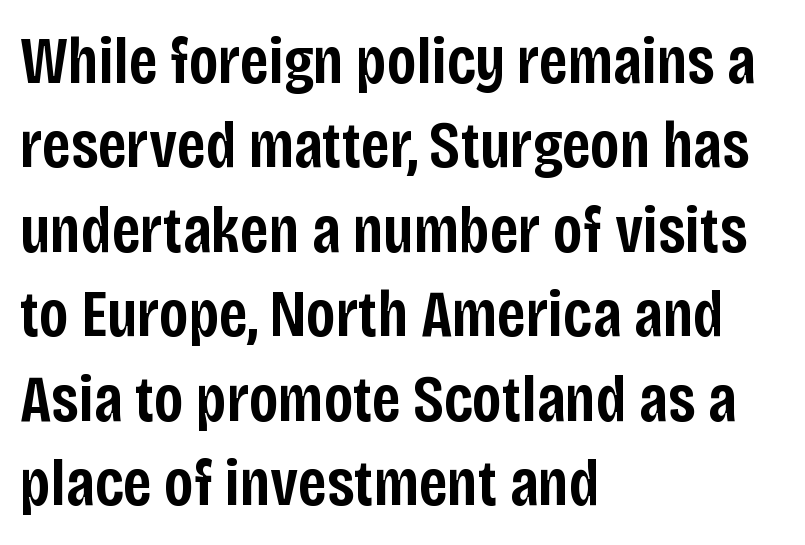
Examine the stroke ends and you'll find no serifs. This is roman type, the default non-slanted kind. Words float on clear page, feet unadorned. A fair bit of extra ink — the face is semibold, not bold. Interline gaps are of average width in this sample. Standard letterfit; no display-style spreading of the glyphs.
